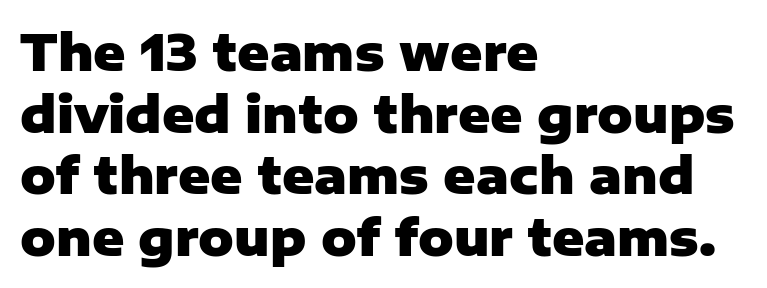
{"serif": "no", "italic": "no", "bold": "yes", "weight": "heavy", "width": "normal", "stroke_contrast": "low", "x_height": "medium", "monospaced": "no", "underline": "no", "align": "left", "line_spacing": "normal", "line_spacing_ratio": 1.26, "letter_spacing": "normal", "letter_spacing_em": 0.0, "glyph_px": 49}
